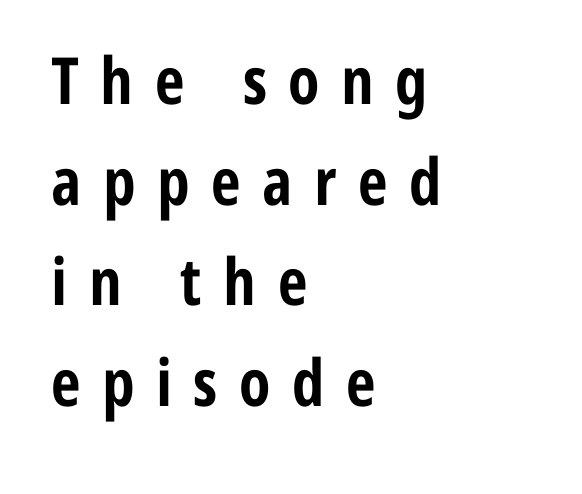
The image shows 65 px bold, condensed sans-serif type, upright; set left-aligned, normal line spacing (1.55x), unusually wide letter spacing (+0.33 em), not underlined; low stroke contrast and a medium x-height.
